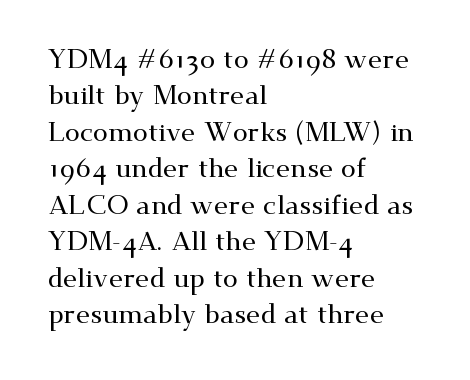
Q: Is the text italic (slanted)? A: No, it is upright.
Q: Is the text underlined? A: No.
Q: How is the paragraph aligned? A: Left-aligned.
Q: Is the spacing between letters normal or unusually wide? A: Normal.
Q: Is the spacing between lines tight, normal or loose? A: Normal.
